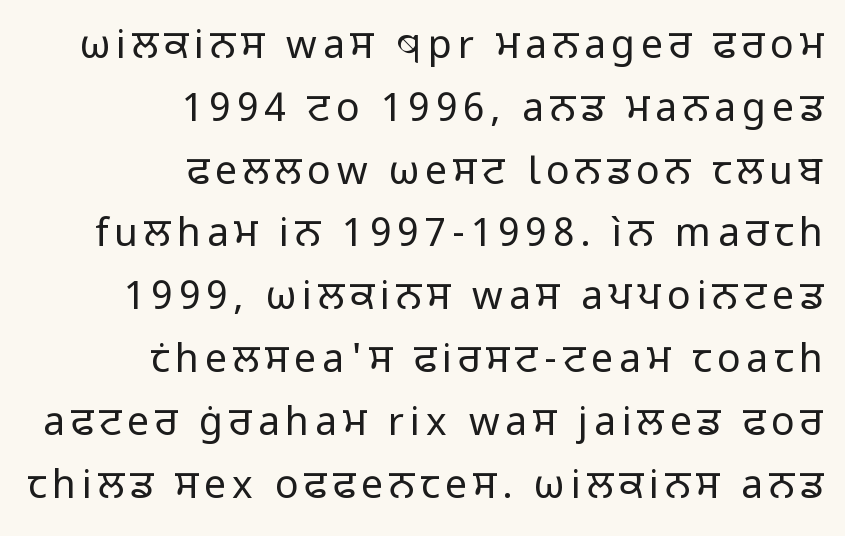
The image shows 39 px regular-weight sans-serif type, upright; set right-aligned, normal line spacing (1.61x), not underlined; low stroke contrast and a medium x-height.
